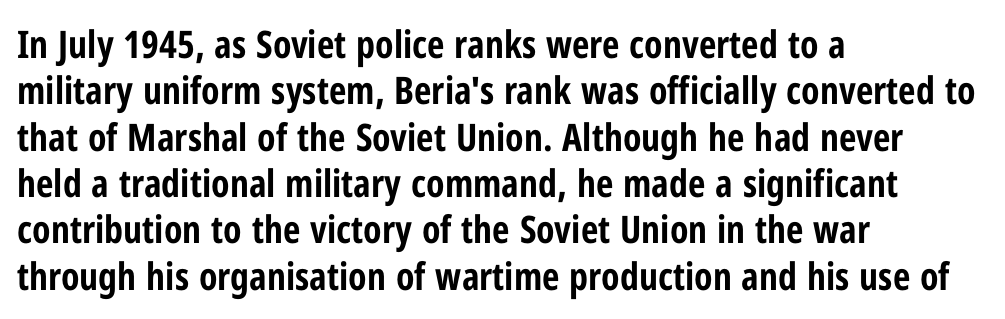
The compositor pushed each line to the left boundary. Beneath every word, the page is bare. What weight is shown? A full bold with thick strokes. The characters display no serif detailing; their extremities are plain. Tall strokes in this sample are plumb rather than angled. Here the designer chose a conventional face with non-uniform glyph widths.
